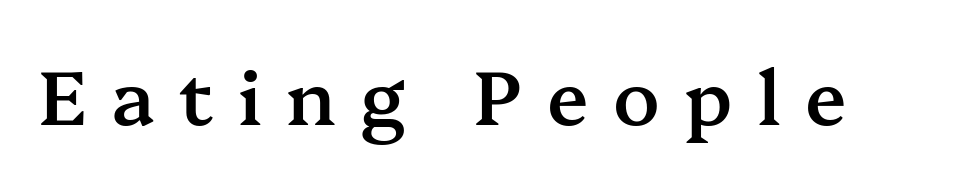
{"serif": "yes", "italic": "no", "bold": "semi", "weight": "semibold", "width": "normal", "stroke_contrast": "medium", "x_height": "medium", "monospaced": "no", "underline": "no", "letter_spacing": "wide", "letter_spacing_em": 0.32, "glyph_px": 76}
